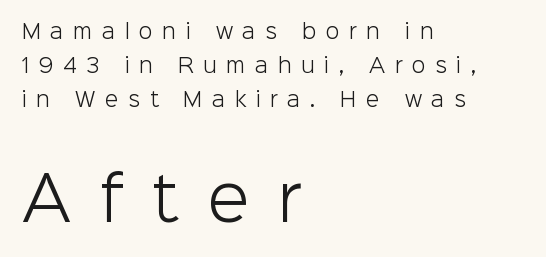
Q: Is the text bold? A: No.
Q: Is the text italic (slanted)? A: No, it is upright.
Q: Is the typeface a serif or a sans-serif typeface? A: Sans-serif.
Q: Is the text underlined? A: No.
Q: How is the paragraph aligned? A: Left-aligned.
Q: Is the spacing between letters normal or unusually wide? A: Unusually wide.
Q: Is the spacing between lines tight, normal or loose? A: Normal.
Q: Which block of text is set in a larger size, the first (top) or the second (bottom)? A: The second (bottom) one.
Q: Width (condensed, normal, or wide)? A: Normal.
Q: Stroke contrast? A: Low.
Q: x-height? A: Medium.
Q: Monospaced? A: No.
